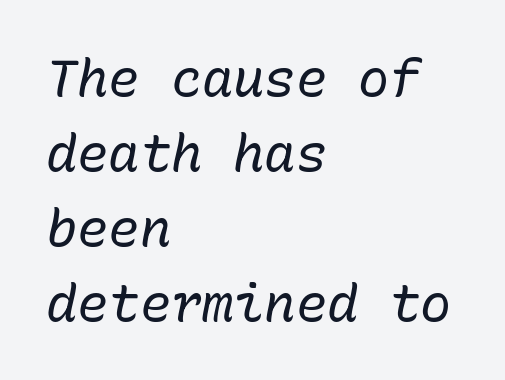
Q: Is the text bold? A: No.
Q: Is the text italic (slanted)? A: Yes, it leans right by about 10 degrees.
Q: Is the text underlined? A: No.
Q: How is the paragraph aligned? A: Left-aligned.
Q: Is the spacing between letters normal or unusually wide? A: Normal.
Q: Is the spacing between lines tight, normal or loose? A: Normal.
Q: Width (condensed, normal, or wide)? A: Normal.
Q: Stroke contrast? A: Low.
Q: x-height? A: Medium.
Q: Monospaced? A: Yes.
